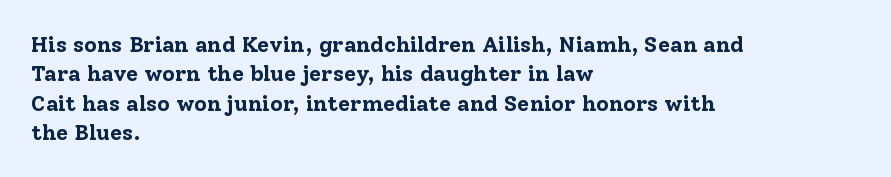
The image shows 22 px bold type, upright; set left-aligned, normal line spacing (1.33x), normal letter spacing, not underlined.
